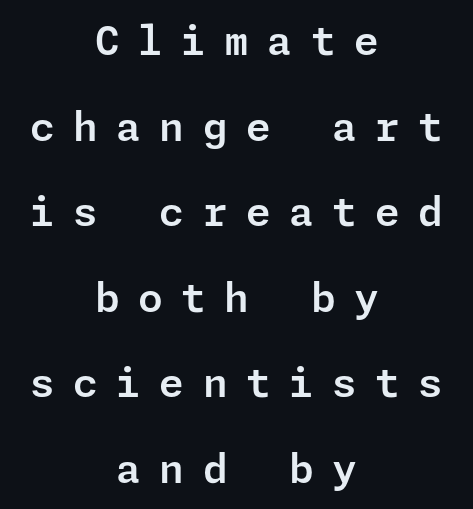
Q: Is the text italic (slanted)? A: No, it is upright.
Q: Is the typeface a serif or a sans-serif typeface? A: Sans-serif.
Q: Is the text underlined? A: No.
Q: How is the paragraph aligned? A: Centered.
Q: Is the spacing between letters normal or unusually wide? A: Unusually wide.
Q: Is the spacing between lines tight, normal or loose? A: Loose.
Q: Width (condensed, normal, or wide)? A: Normal.
Q: Stroke contrast? A: Low.
Q: x-height? A: Medium.
